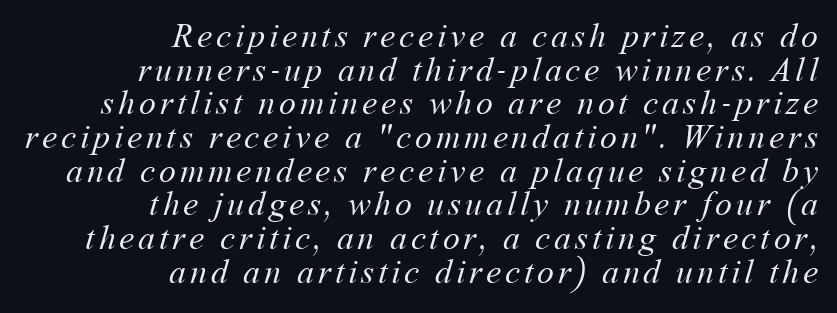
Q: Is the text bold? A: No.
Q: Is the text underlined? A: No.
Q: How is the paragraph aligned? A: Right-aligned.
Q: Is the spacing between lines tight, normal or loose? A: Tight.
Q: Width (condensed, normal, or wide)? A: Normal.
Q: Stroke contrast? A: Medium.
Q: x-height? A: Medium.
Q: Monospaced? A: No.
